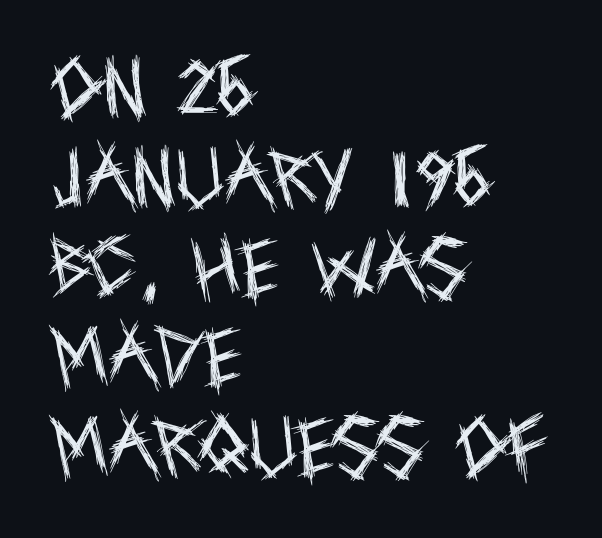
Q: Is the text bold? A: No.
Q: Is the text italic (slanted)? A: No, it is upright.
Q: Is the typeface a serif or a sans-serif typeface? A: Sans-serif.
Q: Is the text underlined? A: No.
Q: How is the paragraph aligned? A: Left-aligned.
Q: Is the spacing between letters normal or unusually wide? A: Normal.
Q: Is the spacing between lines tight, normal or loose? A: Normal.
Q: Width (condensed, normal, or wide)? A: Condensed.
Q: x-height? A: Large.
Q: Monospaced? A: No.
